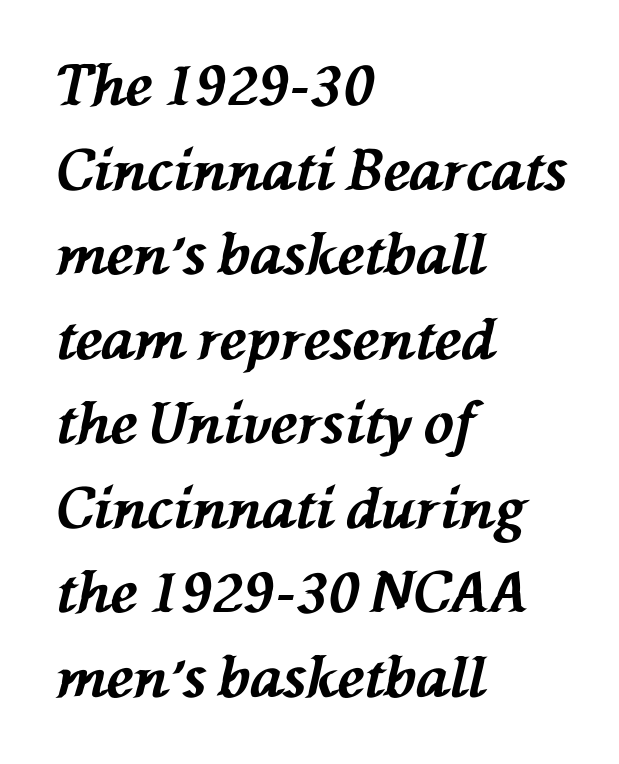
A typesetter would call this zero additional tracking. Is this a fixed-width face? No — the glyphs have proportional, varying widths. You can tell it's italic because the verticals aren't actually vertical. The rendering uses a moderate line-height, typical for paragraphs. Each line starts at the same left margin while the right side varies.
